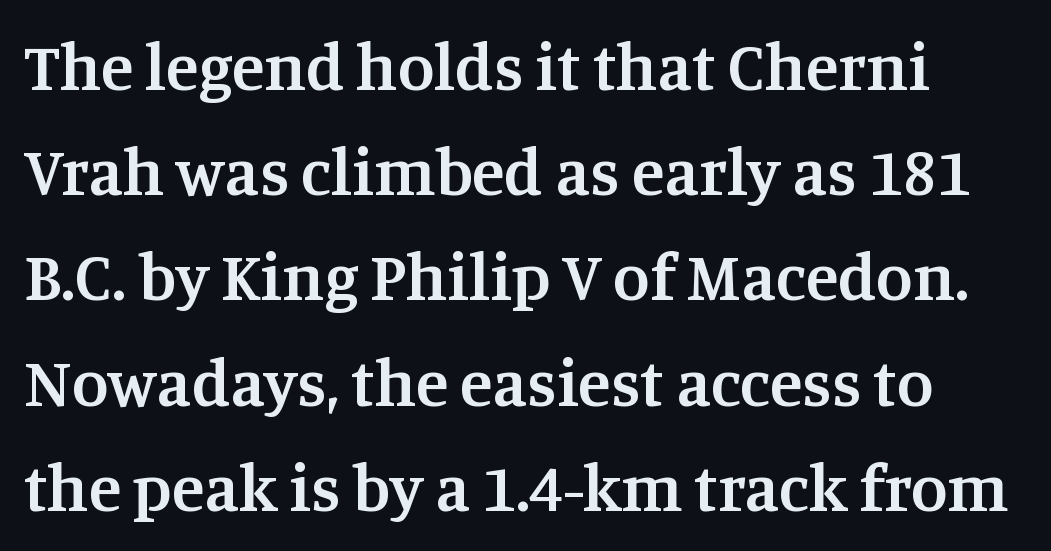
{"serif": "yes", "italic": "no", "bold": "semi", "weight": "semibold", "width": "normal", "stroke_contrast": "medium", "x_height": "large", "monospaced": "no", "underline": "no", "line_spacing": "normal", "line_spacing_ratio": 1.57, "letter_spacing": "normal", "letter_spacing_em": 0.0, "glyph_px": 67}
